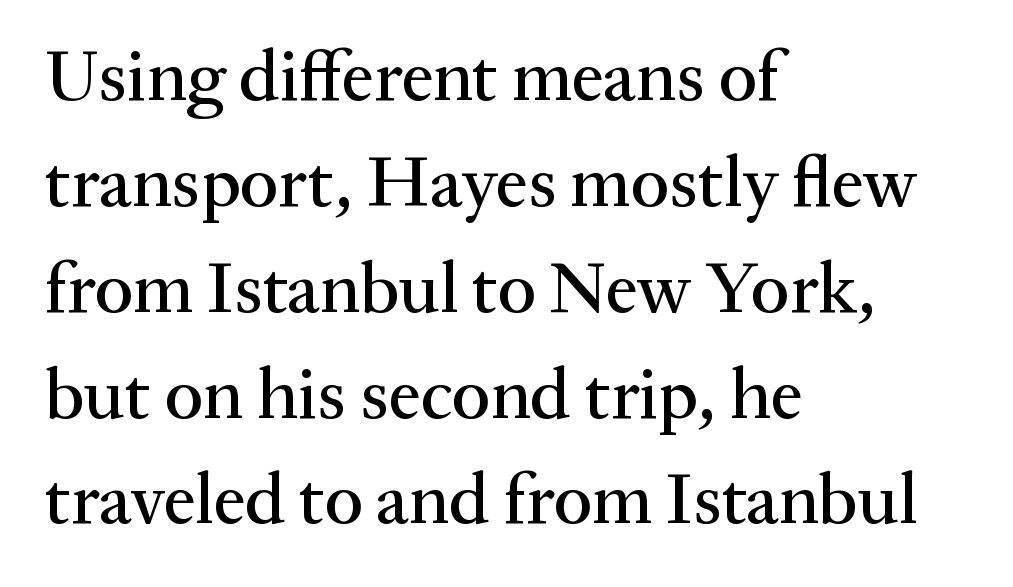
Is this a sans? No — the strokes have serifs. Line beginnings align vertically; line endings do not. No italicization has been applied; the sample stays upright. Here the designer chose a conventional face with non-uniform glyph widths. Standard letterfit; no display-style spreading of the glyphs.
